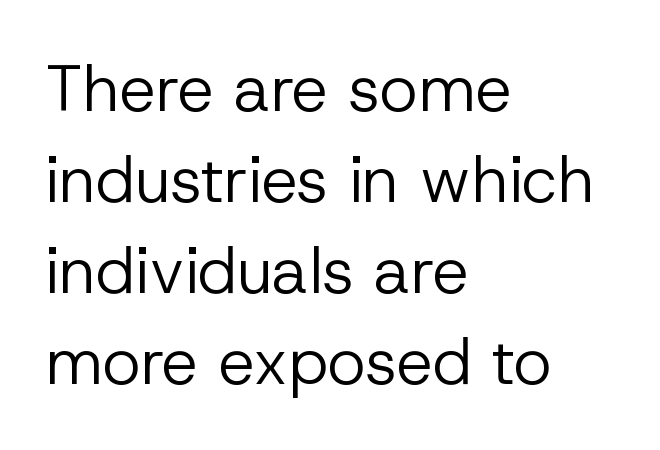
{"serif": "no", "italic": "no", "bold": "no", "weight": "regular", "width": "normal", "stroke_contrast": "low", "x_height": "medium", "monospaced": "no", "underline": "no", "align": "left", "line_spacing": "normal", "line_spacing_ratio": 1.4, "letter_spacing": "normal", "letter_spacing_em": 0.0, "glyph_px": 65}
